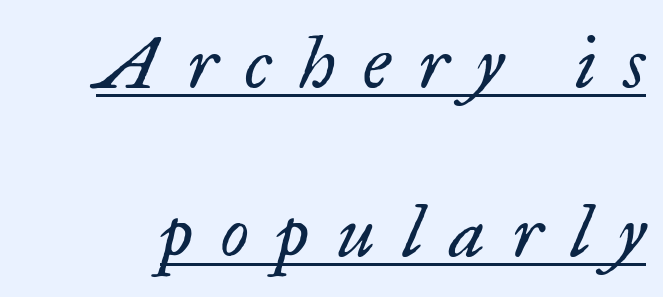
Q: Is the text bold? A: No.
Q: Is the text italic (slanted)? A: Yes, it leans right by about 17 degrees.
Q: Is the typeface a serif or a sans-serif typeface? A: Serif.
Q: Is the text underlined? A: Yes.
Q: Is the spacing between letters normal or unusually wide? A: Unusually wide.
Q: Is the spacing between lines tight, normal or loose? A: Loose.
Q: Width (condensed, normal, or wide)? A: Normal.
Q: Stroke contrast? A: Low.
Q: x-height? A: Small.
Q: Monospaced? A: No.
